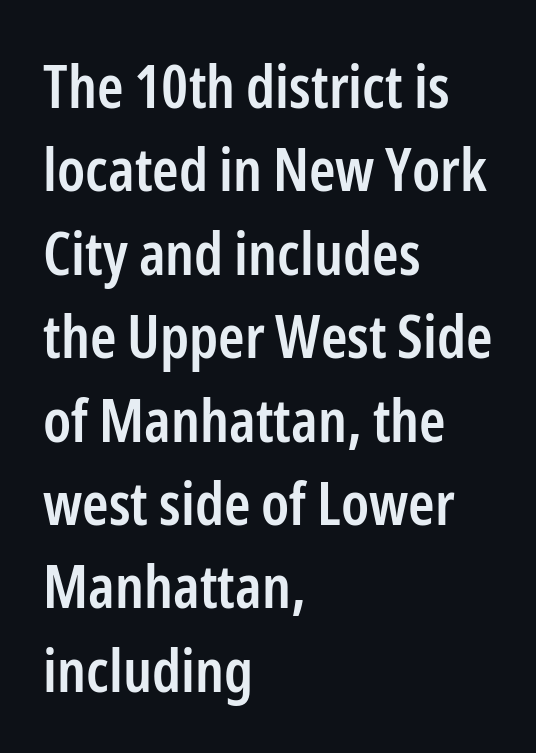
Q: Is the text bold? A: Semi-bold.
Q: Is the text italic (slanted)? A: No, it is upright.
Q: Is the typeface a serif or a sans-serif typeface? A: Sans-serif.
Q: Is the text underlined? A: No.
Q: How is the paragraph aligned? A: Left-aligned.
Q: Is the spacing between letters normal or unusually wide? A: Normal.
Q: Is the spacing between lines tight, normal or loose? A: Normal.
Q: Width (condensed, normal, or wide)? A: Condensed.
Q: Stroke contrast? A: Low.
Q: x-height? A: Medium.
Q: Monospaced? A: No.
